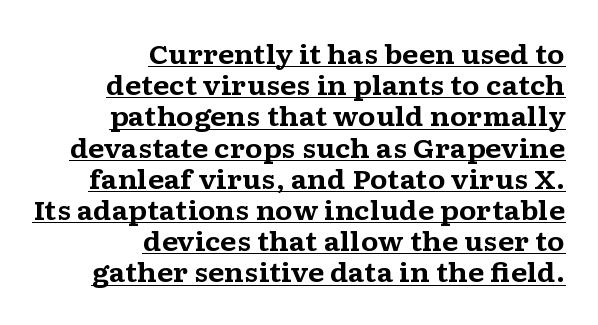
The line texture is even and compact thanks to regular tracking. The type sits square on the baseline with zero lean. Does the copy run flush right? Yes — the right margin is perfectly even. Emphasis is given by a line drawn under the lettering. How heavy is the stroke? Heavy — this is a bold.
